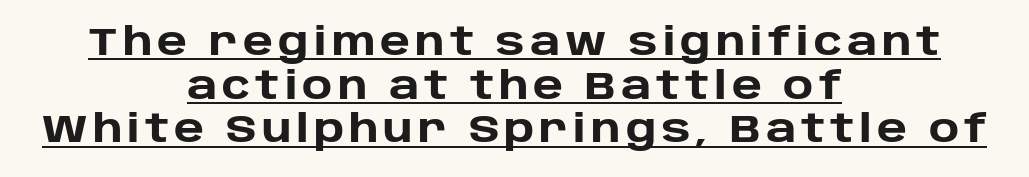
{"serif": "no", "italic": "no", "bold": "yes", "weight": "heavy", "width": "normal", "stroke_contrast": "low", "x_height": "large", "monospaced": "no", "underline": "yes", "align": "center", "line_spacing": "tight", "line_spacing_ratio": 1.15, "glyph_px": 38}
